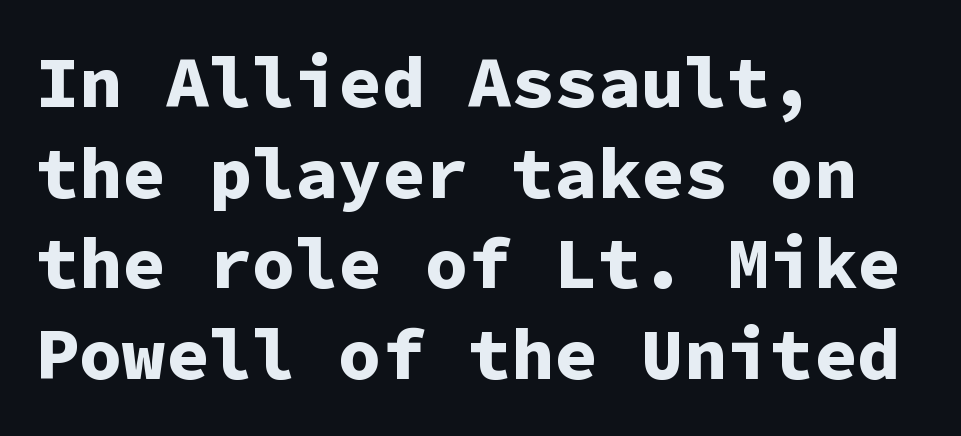
{"serif": "no", "italic": "no", "bold": "yes", "weight": "bold", "width": "normal", "stroke_contrast": "low", "x_height": "medium", "monospaced": "yes", "underline": "no", "align": "left", "line_spacing": "normal", "line_spacing_ratio": 1.26, "letter_spacing": "normal", "letter_spacing_em": 0.0, "glyph_px": 72}
